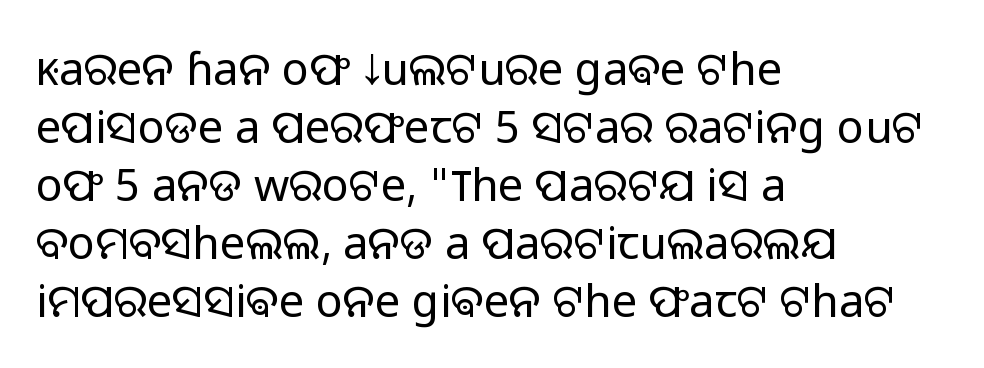
Upright lettering throughout. The face used here is a sans, in the tradition of grotesques and geometrics. A classic flush-left, rag-right setting is used for this passage. Heft: none added — not bold. The foot of each line stays bare and open. Character widths vary here, with narrow letters taking less room than wide ones.
